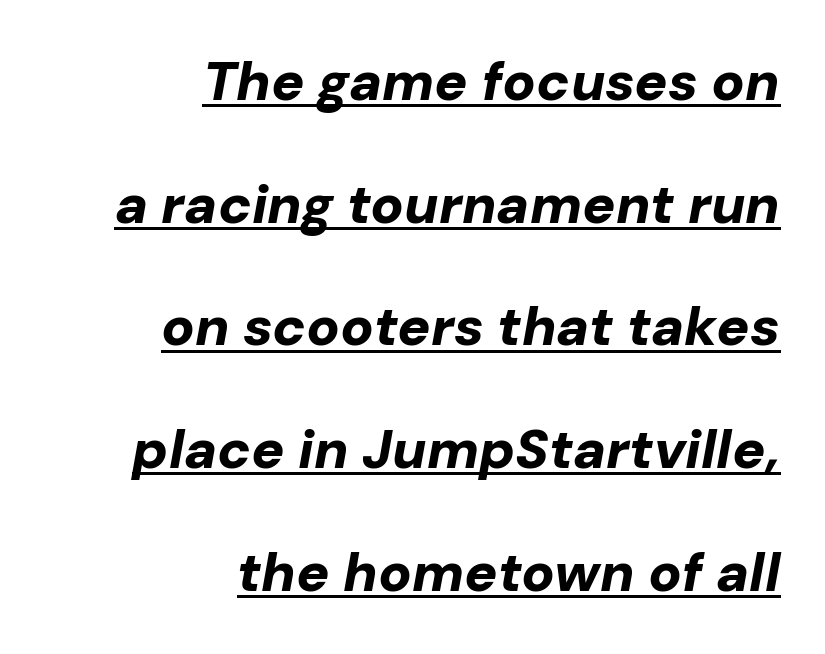
Notice how thick the strokes are: this is what a full bold looks like. Every word sits above its own underline. Look at the tracking — it's just the regular setting, nothing added. The passage shown stacks its lines with a broad gap. A flush-right, rag-left setting is used for this passage. Slanted lettering throughout.
